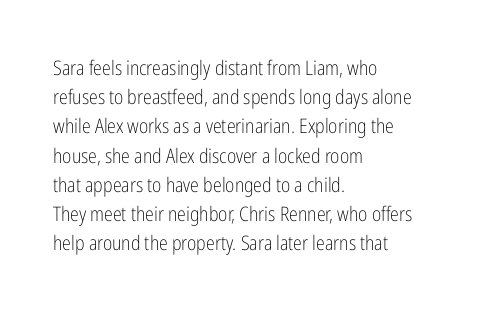
{"italic": "no", "bold": "no", "underline": "no", "align": "left", "line_spacing": "normal", "line_spacing_ratio": 1.46, "letter_spacing": "normal", "letter_spacing_em": 0.0, "glyph_px": 20}
